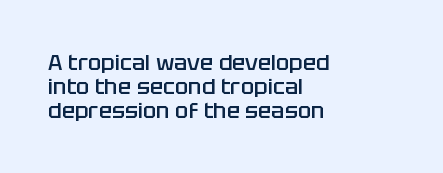
Q: Is the text bold? A: Semi-bold.
Q: Is the text italic (slanted)? A: No, it is upright.
Q: Is the text underlined? A: No.
Q: How is the paragraph aligned? A: Left-aligned.
Q: Is the spacing between letters normal or unusually wide? A: Normal.
Q: Is the spacing between lines tight, normal or loose? A: Tight.
